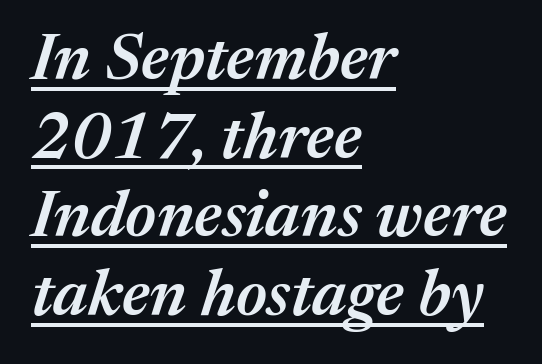
Q: Is the text bold? A: Semi-bold.
Q: Is the text italic (slanted)? A: Yes, it leans right by about 17 degrees.
Q: Is the text underlined? A: Yes.
Q: How is the paragraph aligned? A: Left-aligned.
Q: Is the spacing between letters normal or unusually wide? A: Normal.
Q: Width (condensed, normal, or wide)? A: Normal.
Q: Stroke contrast? A: Medium.
Q: x-height? A: Medium.
Q: Monospaced? A: No.
